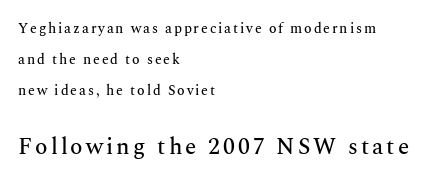
Compare the two chunks: the lower has the greater cap height. These lines are set flush left with a ragged right edge. The baseline area is clear. If you drew a line through each stem, it would be perfectly vertical.
